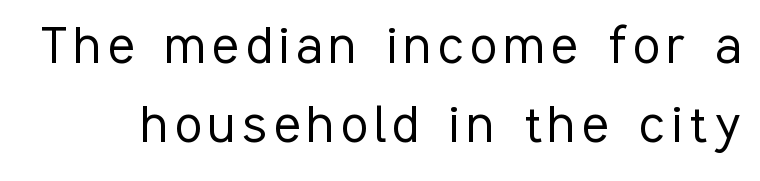
The image shows 62 px light, condensed sans-serif type, upright; set normal line spacing (1.28x), not underlined; low stroke contrast and a medium x-height.
